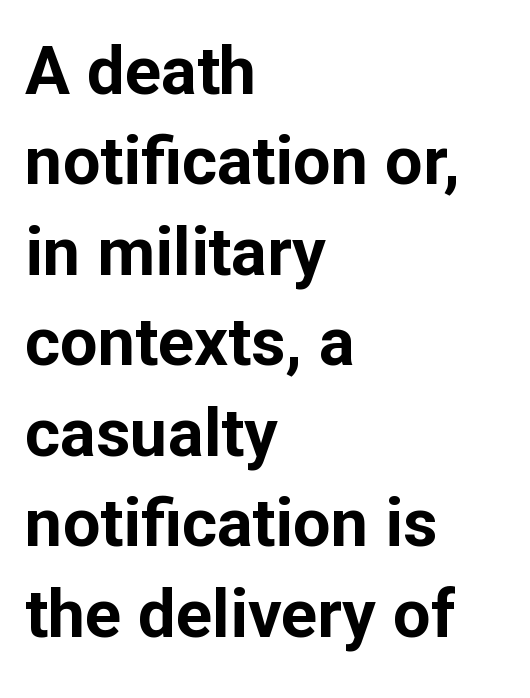
The image shows 67 px bold sans-serif type, upright; set left-aligned, normal line spacing (1.35x), normal letter spacing, not underlined; low stroke contrast and a medium x-height.
